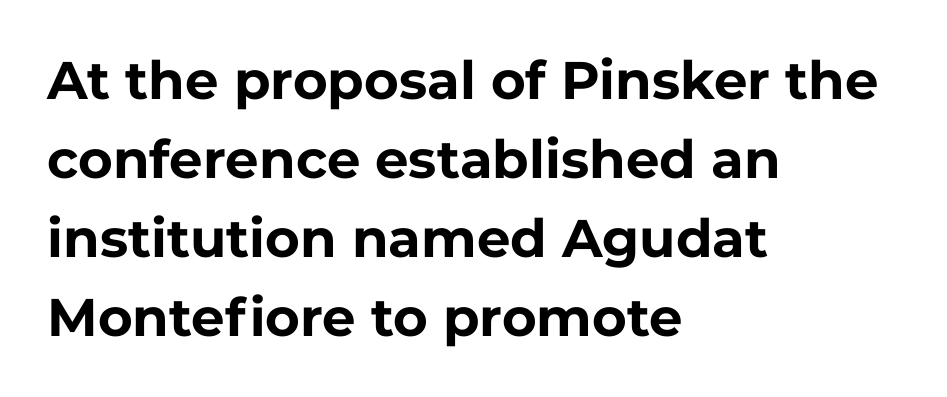
Q: Is the text bold? A: Yes.
Q: Is the text italic (slanted)? A: No, it is upright.
Q: Is the typeface a serif or a sans-serif typeface? A: Sans-serif.
Q: Is the text underlined? A: No.
Q: How is the paragraph aligned? A: Left-aligned.
Q: Is the spacing between letters normal or unusually wide? A: Normal.
Q: Is the spacing between lines tight, normal or loose? A: Normal.
Q: Width (condensed, normal, or wide)? A: Normal.
Q: Stroke contrast? A: Low.
Q: x-height? A: Medium.
Q: Monospaced? A: No.
